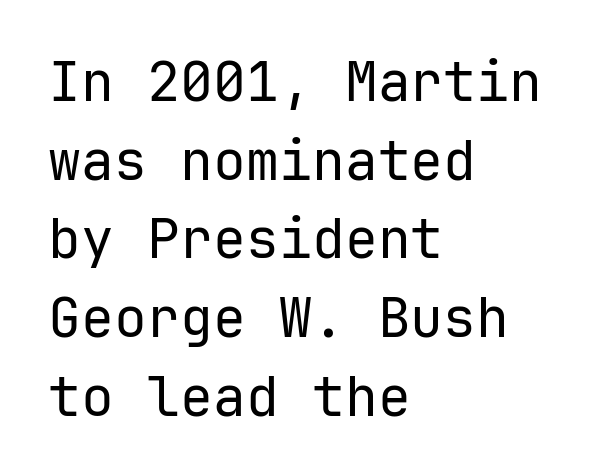
The image shows 55 px regular-weight sans-serif type, upright; set left-aligned, normal line spacing (1.43x), normal letter spacing, not underlined; low stroke contrast and a medium x-height.
